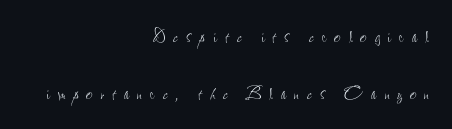
Q: Is the text bold? A: No.
Q: Is the text italic (slanted)? A: Yes.
Q: Is the text underlined? A: No.
Q: How is the paragraph aligned? A: Right-aligned.
Q: Is the spacing between letters normal or unusually wide? A: Unusually wide.
Q: Is the spacing between lines tight, normal or loose? A: Loose.
